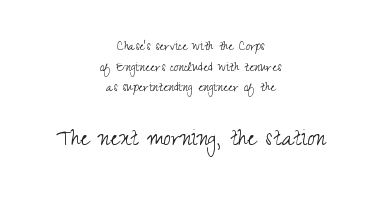
{"italic": "no", "bold": "no", "underline": "no", "align": "center", "line_spacing": "normal", "line_spacing_ratio": 1.38, "letter_spacing": "normal", "letter_spacing_em": 0.0, "larger_block": "second", "size_ratio": 1.8, "glyph_px": 27}
